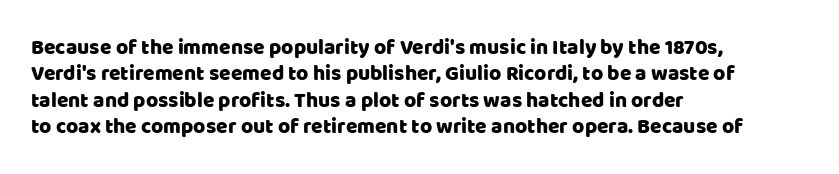
Is there much room between lines? A standard amount, neither cramped nor airy. The line texture is even and compact thanks to regular tracking. In terms of posture, this sample is upright. The paragraph has a hard left edge and a soft right edge. The strip under each line holds only bare page.
